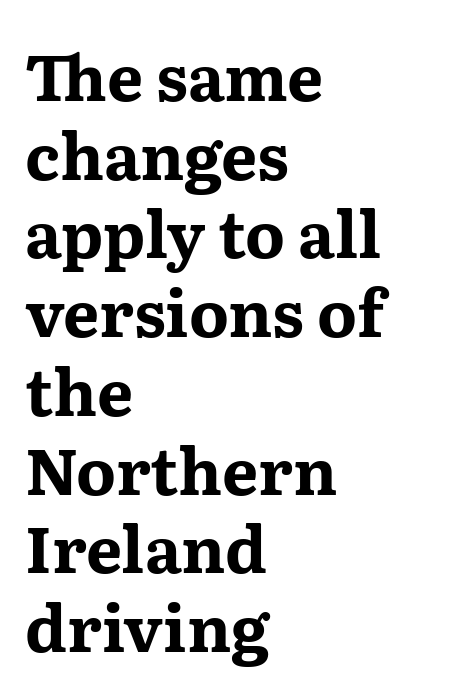
{"serif": "yes", "italic": "no", "bold": "yes", "weight": "bold", "width": "wide", "stroke_contrast": "medium", "x_height": "medium", "monospaced": "no", "underline": "no", "align": "left", "line_spacing_ratio": 1.23, "letter_spacing": "normal", "letter_spacing_em": 0.0, "glyph_px": 64}
